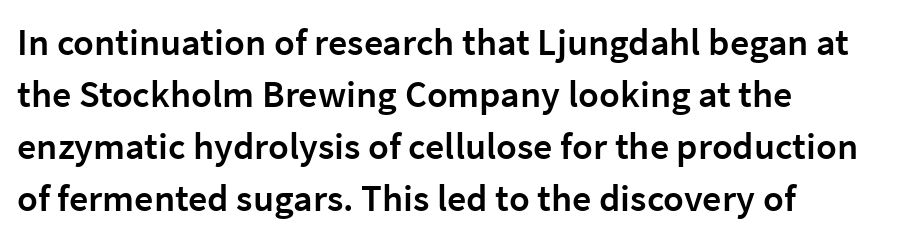
Q: Is the text bold? A: Semi-bold.
Q: Is the text italic (slanted)? A: No, it is upright.
Q: Is the typeface a serif or a sans-serif typeface? A: Sans-serif.
Q: Is the text underlined? A: No.
Q: How is the paragraph aligned? A: Left-aligned.
Q: Is the spacing between letters normal or unusually wide? A: Normal.
Q: Is the spacing between lines tight, normal or loose? A: Normal.
Q: Width (condensed, normal, or wide)? A: Normal.
Q: Stroke contrast? A: Low.
Q: x-height? A: Medium.
Q: Monospaced? A: No.
